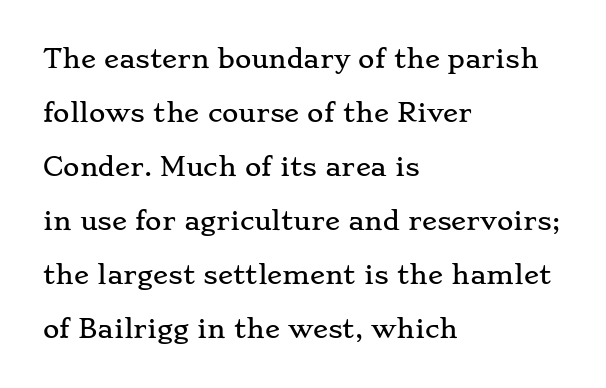
A great deal of white space separates one row of letters from the next. Words float on clear page, feet unadorned. No italicization has been applied; the sample stays upright. Is the letter spacing exaggerated? No — it looks like the ordinary default. The setting favours the left margin, as ordinary paragraphs usually do.
